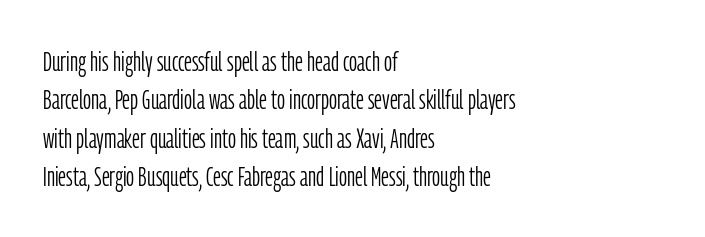
The designer left line spacing at the default. Only glyphs here, with clear space below each row. Tracking here is standard; glyphs follow each other at the usual distance. The cut favours lightness, reaching ordinary text weight at its darkest.
